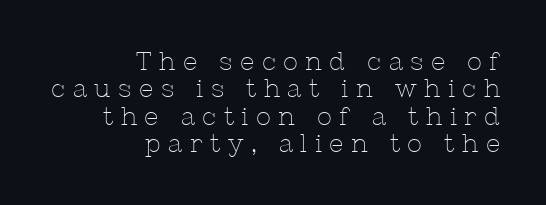
The foot of each line stays bare and open. This sample uses expanded letter spacing, leaving extra air between glyphs. This is roman type, the default non-slanted kind. No heavy texture on the line: the type isn't bold. Leading is clearly below the norm, producing a dense column. Teacher's note: observe the even right margin — that is flush-right alignment.
